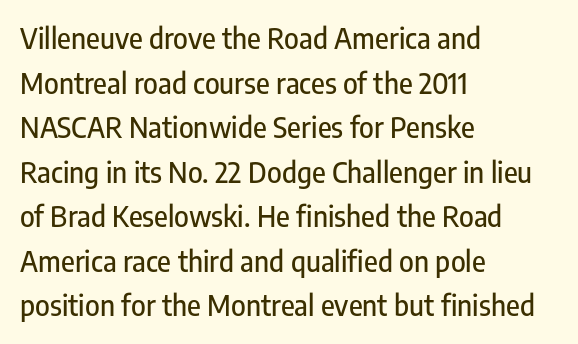
{"serif": "no", "italic": "no", "width": "condensed", "stroke_contrast": "low", "x_height": "medium", "monospaced": "no", "underline": "no", "align": "left", "line_spacing": "normal", "line_spacing_ratio": 1.59, "letter_spacing": "normal", "letter_spacing_em": 0.0, "glyph_px": 28}
